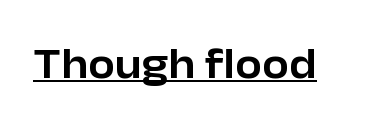
The image shows 43 px sans-serif type, upright; set normal letter spacing, underlined; low stroke contrast and a medium x-height.
